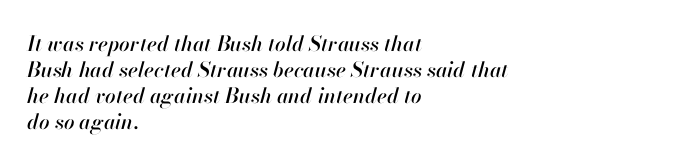
The image shows 21 px text type, italic (leaning right); set left-aligned, line spacing 1.24x, normal letter spacing, not underlined.
